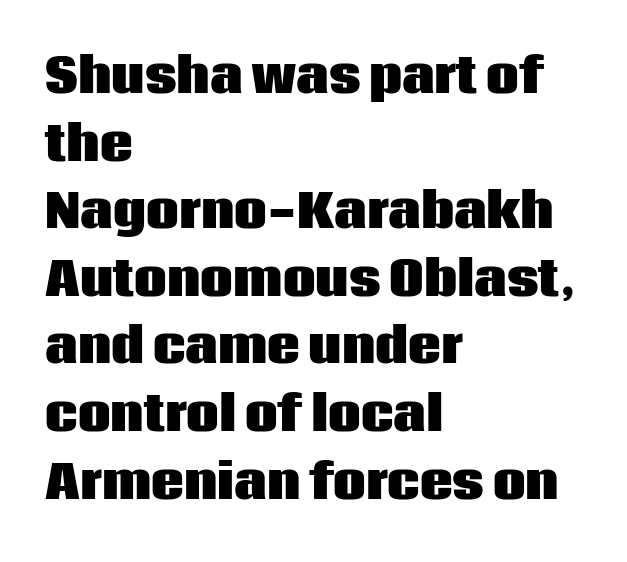
Q: Is the text bold? A: Yes.
Q: Is the text italic (slanted)? A: No, it is upright.
Q: Is the typeface a serif or a sans-serif typeface? A: Sans-serif.
Q: Is the text underlined? A: No.
Q: How is the paragraph aligned? A: Left-aligned.
Q: Is the spacing between letters normal or unusually wide? A: Normal.
Q: Is the spacing between lines tight, normal or loose? A: Normal.
Q: Width (condensed, normal, or wide)? A: Normal.
Q: Stroke contrast? A: Low.
Q: x-height? A: Large.
Q: Monospaced? A: No.
